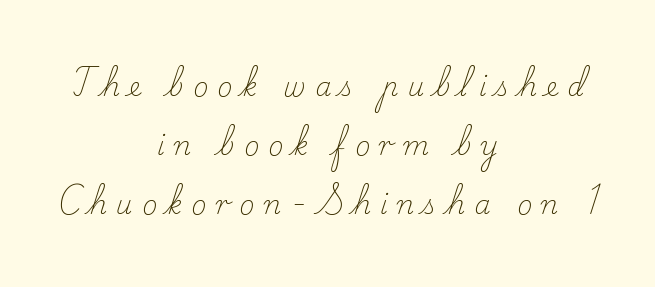
The rendering uses a large line-height, opening up the rows. Both edges are ragged and mirror each other, which tells us the setting is centered. The weight would be labelled regular, book, light, or lighter still. The area under the type is left untouched. What stands out about the letter spacing? Its width — letters are far apart.
